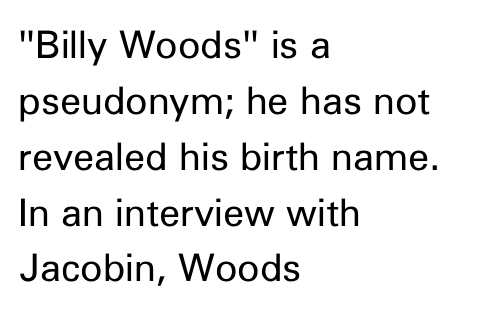
Q: Is the text bold? A: No.
Q: Is the text italic (slanted)? A: No, it is upright.
Q: Is the typeface a serif or a sans-serif typeface? A: Sans-serif.
Q: Is the text underlined? A: No.
Q: How is the paragraph aligned? A: Left-aligned.
Q: Is the spacing between letters normal or unusually wide? A: Normal.
Q: Is the spacing between lines tight, normal or loose? A: Normal.
Q: Width (condensed, normal, or wide)? A: Normal.
Q: Stroke contrast? A: Low.
Q: x-height? A: Medium.
Q: Monospaced? A: No.
